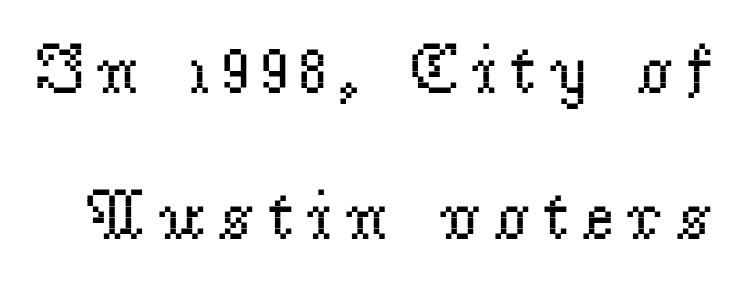
The image shows 71 px regular-weight serif type, upright; set loose line spacing (2.05x), not underlined; low stroke contrast and a small x-height.
